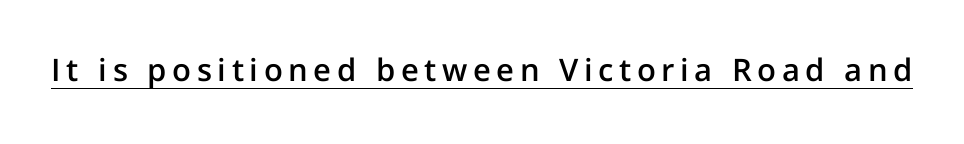
The image shows 31 px semibold sans-serif type, upright; set underlined; low stroke contrast and a medium x-height.
